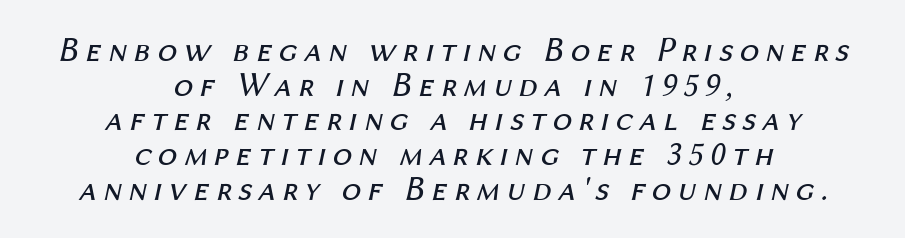
The face used here is proportionally spaced, like ordinary book or web type. The lettering tilts uniformly, giving the passage an italic look. The zone under the glyphs is completely vacant. The strokes carry an ordinary text weight at most. Horizontal alignment here is central, giving a formal, balanced look.
